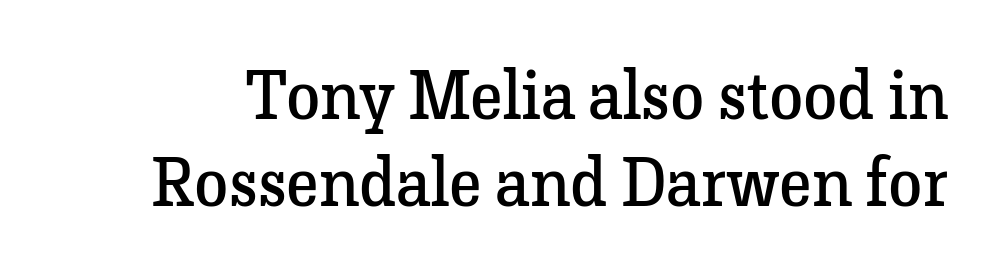
Q: Is the text bold? A: No.
Q: Is the text italic (slanted)? A: No, it is upright.
Q: Is the typeface a serif or a sans-serif typeface? A: Serif.
Q: Is the text underlined? A: No.
Q: Is the spacing between letters normal or unusually wide? A: Normal.
Q: Is the spacing between lines tight, normal or loose? A: Normal.
Q: Width (condensed, normal, or wide)? A: Normal.
Q: Stroke contrast? A: Low.
Q: x-height? A: Medium.
Q: Monospaced? A: No.
